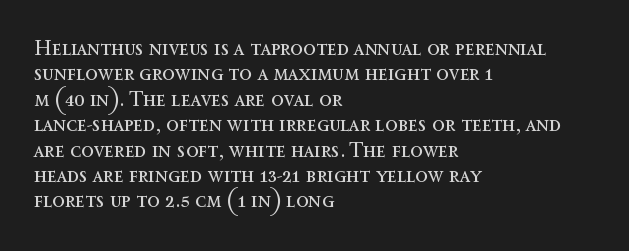
Q: Is the text bold? A: No.
Q: Is the text italic (slanted)? A: No, it is upright.
Q: Is the text underlined? A: No.
Q: How is the paragraph aligned? A: Left-aligned.
Q: Is the spacing between letters normal or unusually wide? A: Normal.
